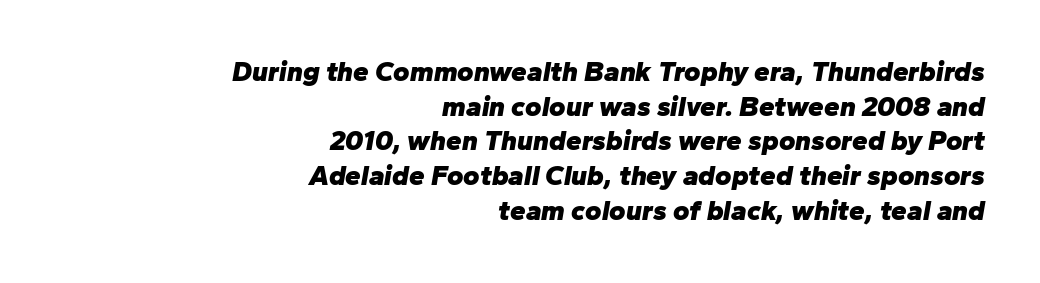
Q: Is the text bold? A: Yes.
Q: Is the text italic (slanted)? A: Yes, it leans right by about 10 degrees.
Q: Is the text underlined? A: No.
Q: How is the paragraph aligned? A: Right-aligned.
Q: Is the spacing between letters normal or unusually wide? A: Normal.
Q: Width (condensed, normal, or wide)? A: Normal.
Q: Stroke contrast? A: Low.
Q: x-height? A: Medium.
Q: Monospaced? A: No.
